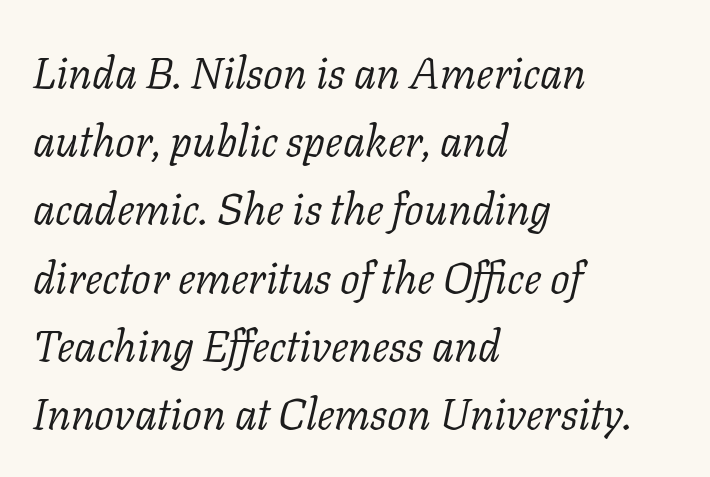
The image shows 44 px light serif type, italic (leaning right); set left-aligned, normal line spacing (1.55x), normal letter spacing, not underlined; low stroke contrast and a medium x-height.
